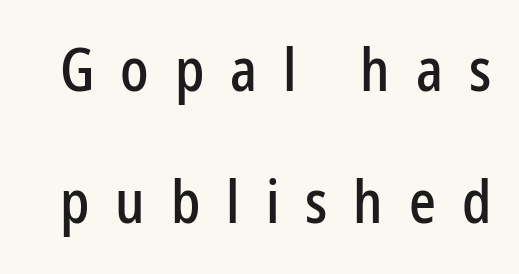
{"serif": "no", "italic": "no", "width": "condensed", "stroke_contrast": "low", "x_height": "medium", "monospaced": "no", "underline": "no", "line_spacing": "loose", "line_spacing_ratio": 2.23, "letter_spacing": "wide", "letter_spacing_em": 0.44, "glyph_px": 59}
